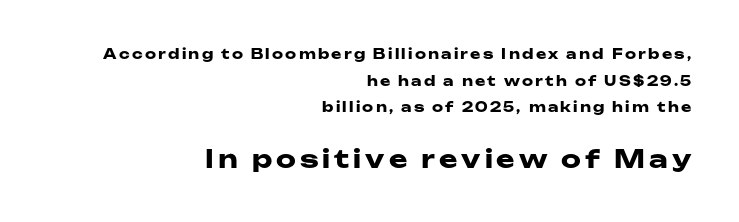
The passage is arranged like a letterhead date or caption credit — flush right. Underlining? Definitely not there. The glyphs have the mass of a bold cut. Every character sits straight up, as roman type does. Summary of vertical rhythm: relaxed, with wide interline spacing. Between these two stacked blocks, the lower one wins on size.
